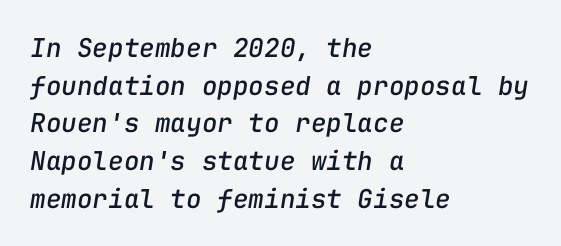
What stands out about the letter spacing? Nothing — it is the standard amount. Line starts are locked; line ends wander. Each row of text sits above clean, open space. Yep, that's italic — everything's leaning. The space between consecutive lines is moderate.
